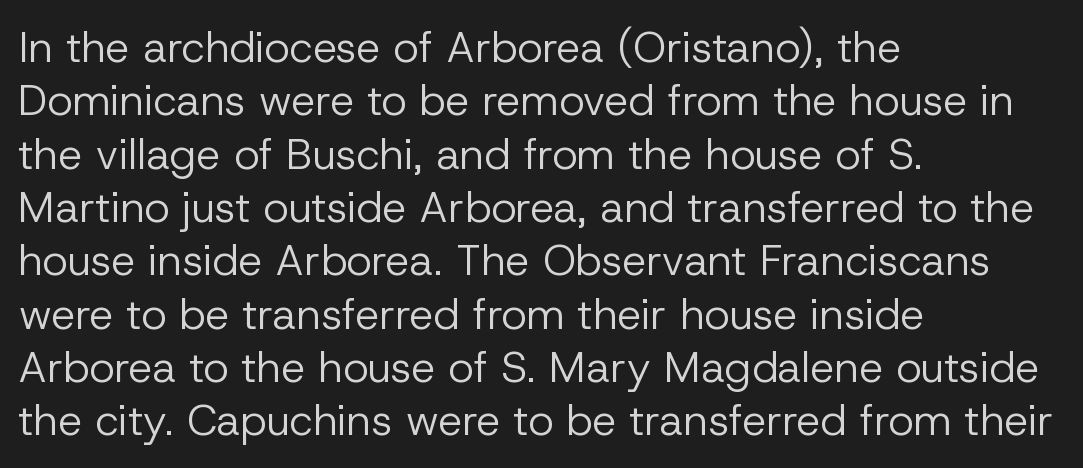
Q: Is the text bold? A: No.
Q: Is the text italic (slanted)? A: No, it is upright.
Q: Is the typeface a serif or a sans-serif typeface? A: Sans-serif.
Q: Is the text underlined? A: No.
Q: How is the paragraph aligned? A: Left-aligned.
Q: Is the spacing between letters normal or unusually wide? A: Normal.
Q: Width (condensed, normal, or wide)? A: Normal.
Q: Stroke contrast? A: Low.
Q: x-height? A: Medium.
Q: Monospaced? A: No.
